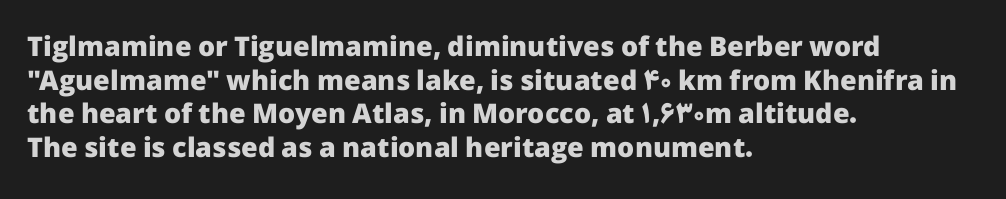
Q: Is the text bold? A: Yes.
Q: Is the text italic (slanted)? A: No, it is upright.
Q: Is the text underlined? A: No.
Q: How is the paragraph aligned? A: Left-aligned.
Q: Is the spacing between letters normal or unusually wide? A: Normal.
Q: Is the spacing between lines tight, normal or loose? A: Normal.
